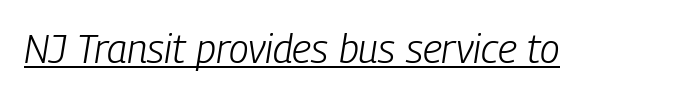
The image shows 40 px light, condensed type, italic (leaning right); set normal letter spacing, underlined; low stroke contrast and a medium x-height.
